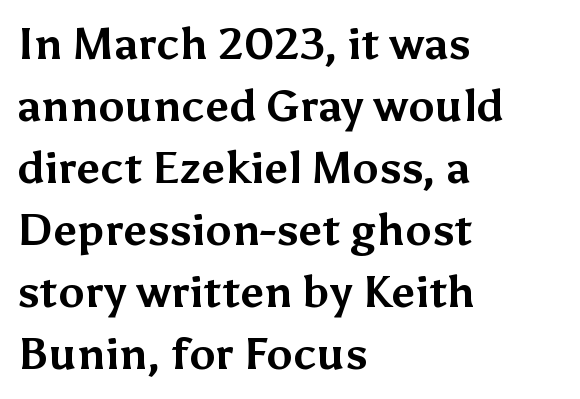
The font is running at its bold setting. Italic: no, the glyphs are upright roman. The letters carry no serifs — their stems end cleanly without finishing strokes. Honestly, there is no underline to notice here at all.
